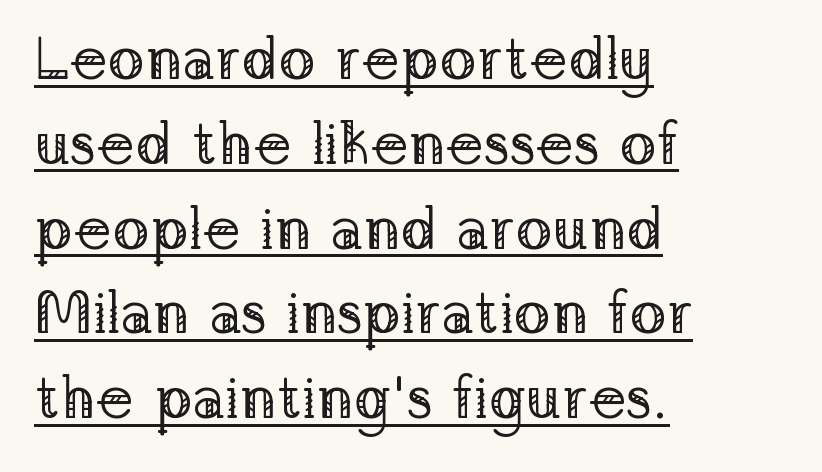
{"serif": "yes", "italic": "no", "bold": "no", "weight": "regular", "width": "normal", "stroke_contrast": "low", "x_height": "medium", "monospaced": "no", "underline": "yes", "align": "left", "line_spacing": "normal", "line_spacing_ratio": 1.39, "letter_spacing": "normal", "letter_spacing_em": 0.0, "glyph_px": 61}
